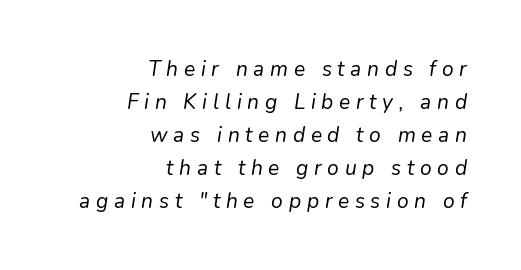
Here the glyphs are tracked loosely, breaking word shapes into spaced letters. Each stroke keeps to a modest, everyday thickness or less. The lettering tilts uniformly, giving the passage an italic look. All the whitespace from short lines collects on the left.
